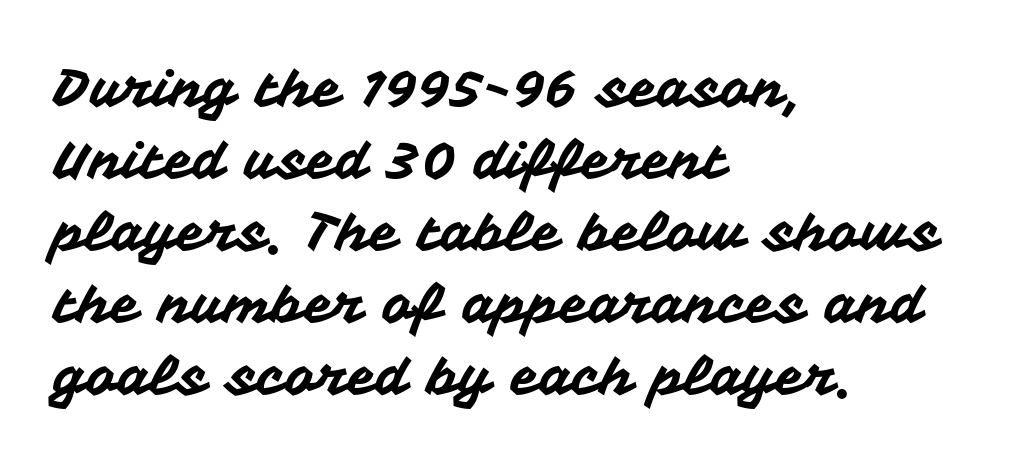
The image shows 53 px sans-serif type; set left-aligned, normal line spacing (1.36x), normal letter spacing, not underlined; medium stroke contrast and a medium x-height.
